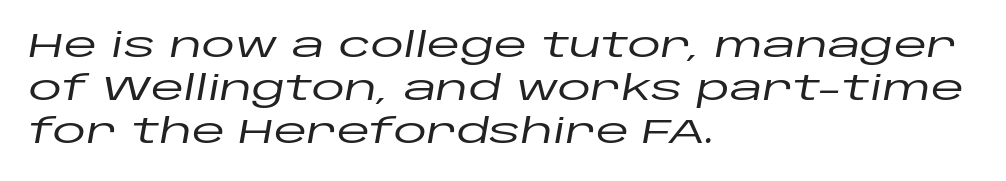
The image shows 34 px wide type, italic (leaning right); set left-aligned, normal line spacing (1.26x), normal letter spacing, not underlined; low stroke contrast and a large x-height.
